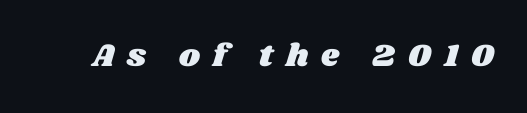
{"width": "wide", "stroke_contrast": "medium", "x_height": "large", "monospaced": "no", "underline": "no", "letter_spacing": "wide", "letter_spacing_em": 0.41, "glyph_px": 32}
